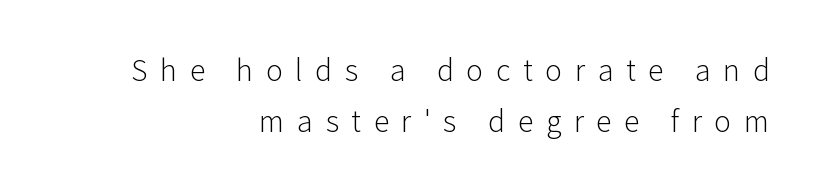
The image shows 29 px light sans-serif type, upright; set right-aligned, line spacing 1.77x, unusually wide letter spacing (+0.43 em), not underlined; low stroke contrast and a medium x-height.
